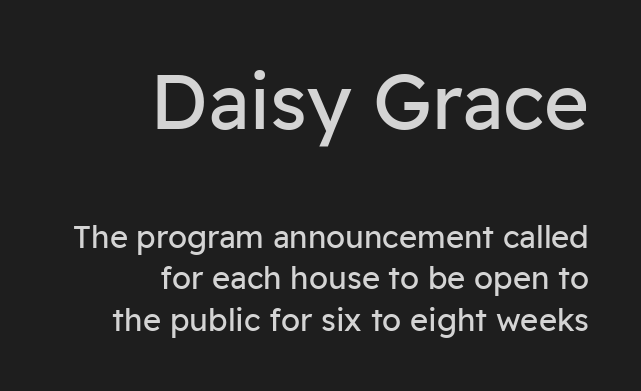
The image shows 77 px regular-weight sans-serif type, upright; set right-aligned, normal line spacing (1.34x), normal letter spacing, not underlined; the first (top) block is 2.48x larger; low stroke contrast and a medium x-height.
